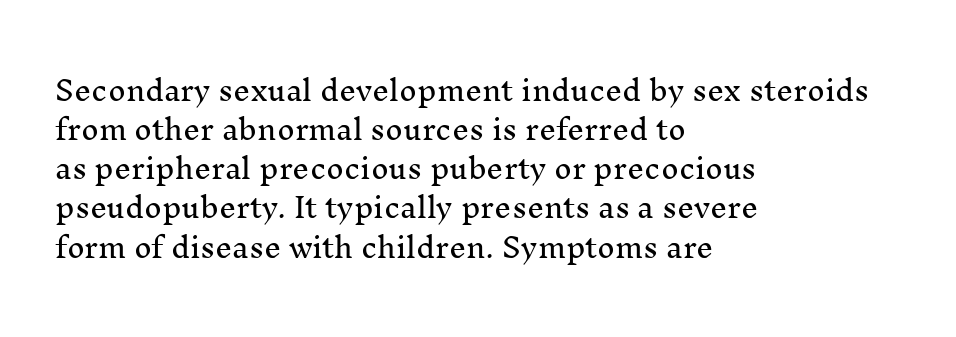
Evenly set lines give the paragraph a standard silhouette. What stands out about the letter spacing? Nothing — it is the standard amount. Glance below the letters and you will spot only blank space. The compositor pushed each line to the left boundary. The axis of the letterforms is exactly vertical.
